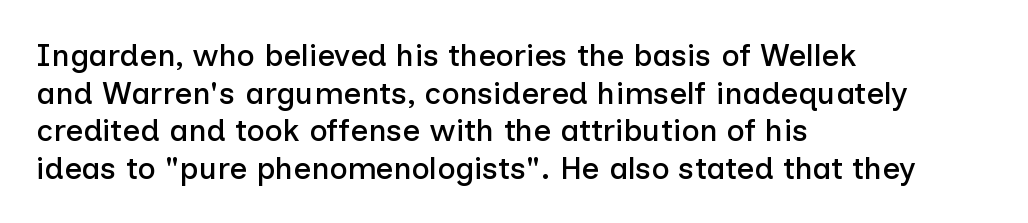
{"serif": "no", "italic": "no", "width": "normal", "stroke_contrast": "low", "x_height": "medium", "monospaced": "no", "underline": "no", "align": "left", "line_spacing_ratio": 1.21, "letter_spacing": "normal", "letter_spacing_em": 0.0, "glyph_px": 31}
